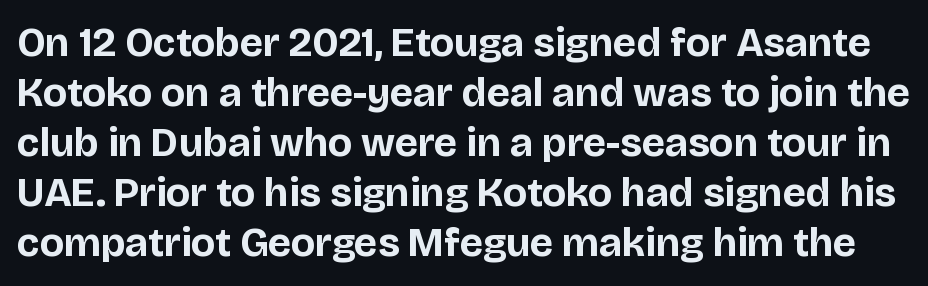
Letter spacing: default. Unlike italic type, these characters show no tilt at all. The passage shown is typeset with a sans-serif family. Notice how thick the strokes are: this is what a full bold looks like.
